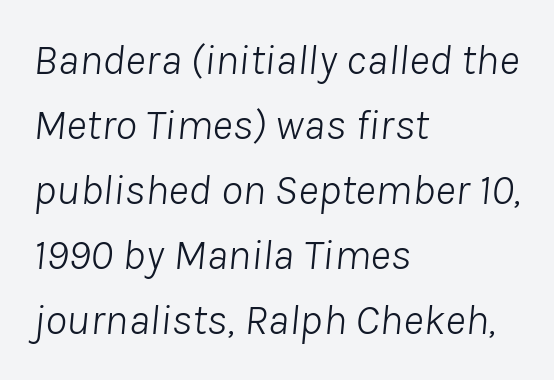
Q: Is the text bold? A: No.
Q: Is the text italic (slanted)? A: Yes, it leans right by about 8 degrees.
Q: Is the text underlined? A: No.
Q: How is the paragraph aligned? A: Left-aligned.
Q: Is the spacing between letters normal or unusually wide? A: Normal.
Q: Is the spacing between lines tight, normal or loose? A: Normal.
Q: Width (condensed, normal, or wide)? A: Normal.
Q: Stroke contrast? A: Low.
Q: x-height? A: Medium.
Q: Monospaced? A: No.
